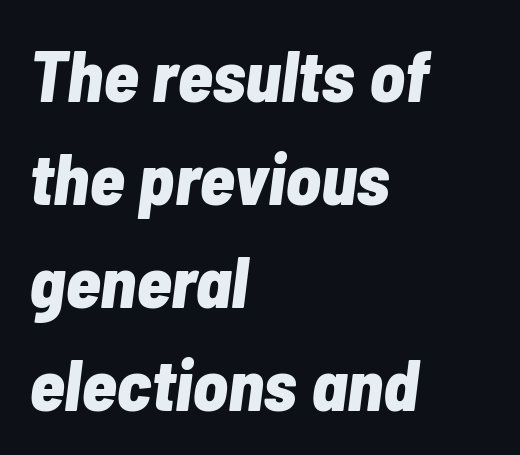
Q: Is the text bold? A: Yes.
Q: Is the text italic (slanted)? A: Yes, it leans right by about 7 degrees.
Q: Is the text underlined? A: No.
Q: How is the paragraph aligned? A: Left-aligned.
Q: Is the spacing between letters normal or unusually wide? A: Normal.
Q: Is the spacing between lines tight, normal or loose? A: Normal.
Q: Width (condensed, normal, or wide)? A: Condensed.
Q: Stroke contrast? A: Low.
Q: x-height? A: Medium.
Q: Monospaced? A: No.
